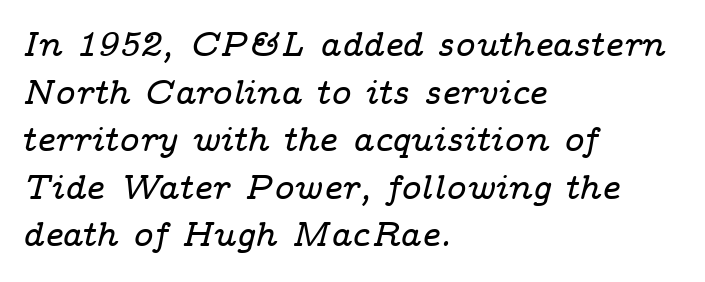
{"serif": "yes", "italic": "yes", "lean": "right", "slant_degrees": 14, "width": "wide", "stroke_contrast": "low", "x_height": "medium", "monospaced": "no", "underline": "no", "align": "left", "line_spacing": "normal", "line_spacing_ratio": 1.4, "letter_spacing": "normal", "letter_spacing_em": 0.0, "glyph_px": 34}
